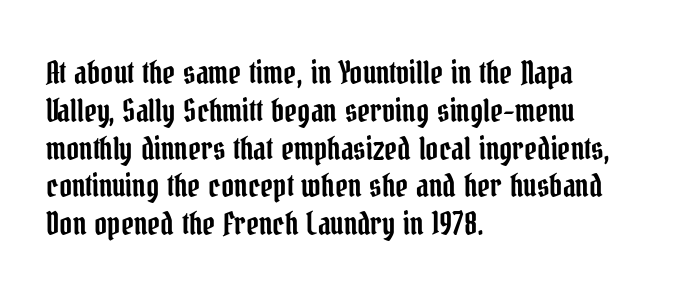
Proportional: the letters do not fall into vertical columns. Glyph-to-glyph distance matches everyday printed text. Only glyphs here, with clear space below each row. Every row of glyphs begins at an identical x-position on the left. Italic? Not at all — the glyphs are vertical. Stroke terminals: seriffed.
